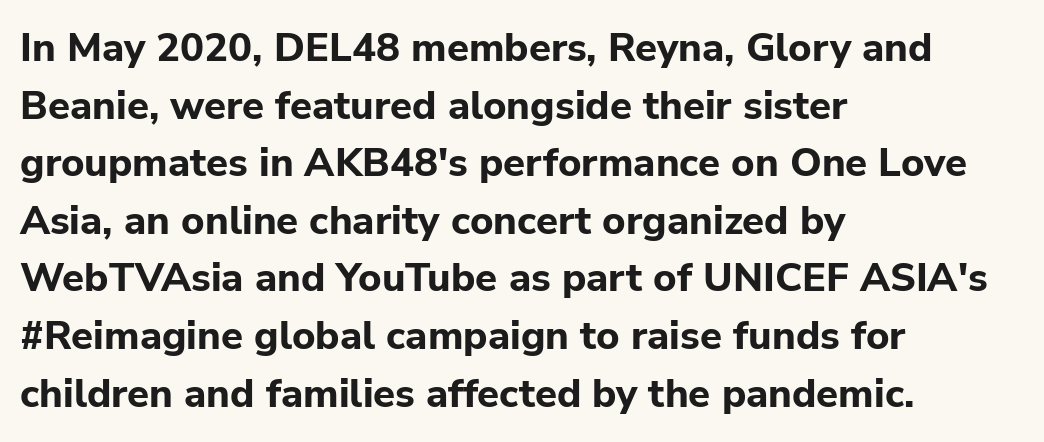
A typesetter would mark this as roman, not italic. Clear beneath every line of the passage. The rows are spaced the way most documents space them. Typeset ragged right — the left edge is the straight one. The line texture is even and compact thanks to regular tracking. Chunky letters — that's bold for sure.
